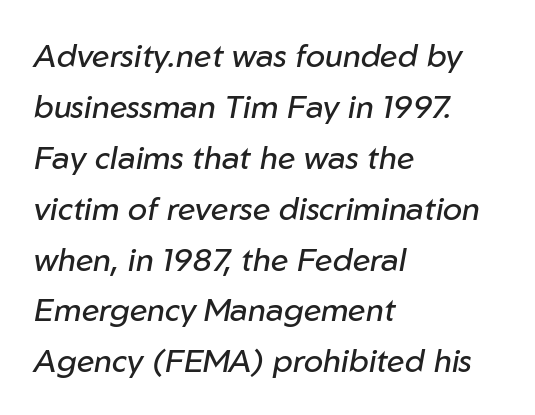
Q: Is the text bold? A: No.
Q: Is the text italic (slanted)? A: Yes, it leans right by about 10 degrees.
Q: Is the text underlined? A: No.
Q: How is the paragraph aligned? A: Left-aligned.
Q: Is the spacing between letters normal or unusually wide? A: Normal.
Q: Is the spacing between lines tight, normal or loose? A: Normal.
Q: Width (condensed, normal, or wide)? A: Normal.
Q: Stroke contrast? A: Low.
Q: x-height? A: Medium.
Q: Monospaced? A: No.
